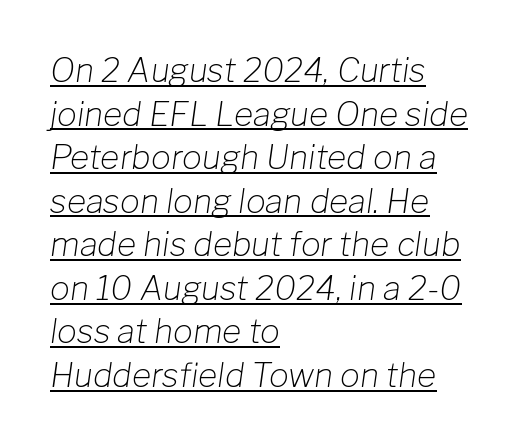
The image shows 33 px light type, italic (leaning right); set left-aligned, normal line spacing (1.32x), normal letter spacing, underlined; low stroke contrast and a medium x-height.
